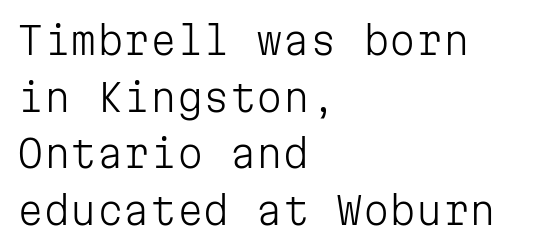
The image shows 38 px light sans-serif type, upright, monospaced; set left-aligned, normal line spacing (1.49x), normal letter spacing, not underlined; low stroke contrast and a medium x-height.
